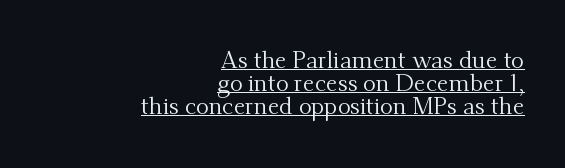
The image shows 24 px text type, upright; set right-aligned, tight line spacing (0.96x), normal letter spacing, underlined.
